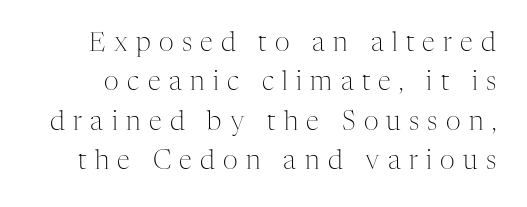
Q: Is the text bold? A: No.
Q: Is the text italic (slanted)? A: No, it is upright.
Q: Is the text underlined? A: No.
Q: Is the spacing between letters normal or unusually wide? A: Unusually wide.
Q: Is the spacing between lines tight, normal or loose? A: Normal.
